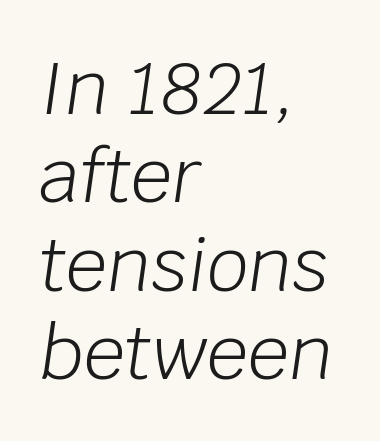
This rendering uses left alignment, leaving the right contour irregular. It's the slanting kind of type. Type without underlining. Default kerning and tracking; the words read as compact shapes.
